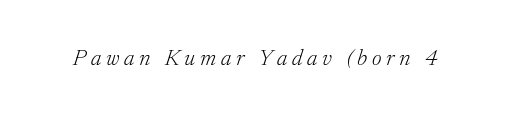
{"italic": "yes", "lean": "right", "slant_degrees": 17, "bold": "no", "underline": "no", "letter_spacing": "wide", "letter_spacing_em": 0.2, "glyph_px": 23}
